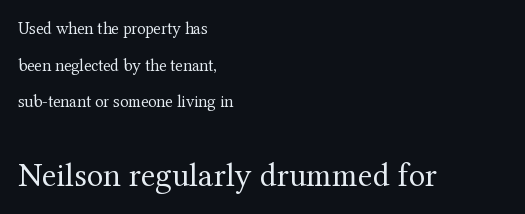
The image shows 34 px regular-weight serif type, upright; set left-aligned, loose line spacing (2.16x), normal letter spacing, not underlined; the second (bottom) block is 2.0x larger; medium stroke contrast and a medium x-height.
